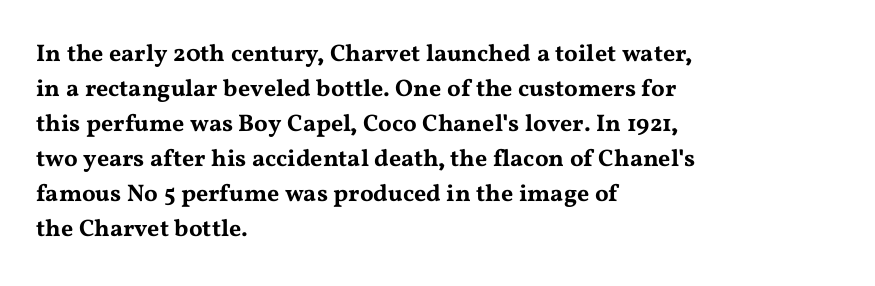
Style check: upright. The designer left line spacing at the default. Casual observation: everything's shoved over to the left. Tracking here is standard; glyphs follow each other at the usual distance. The foot of each line stays bare and open.
